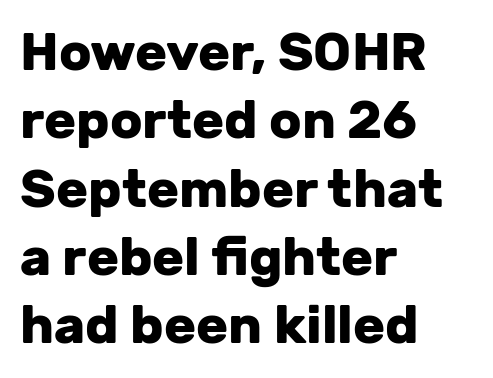
Bold? Absolutely — the strokes are thick and heavy. The designer went with a sans here, leaving each stem footless. Vertical strokes here are truly vertical. Line beginnings align vertically; line endings do not. Words appear dense and cohesive because spacing is normal. The space between consecutive lines is moderate.
